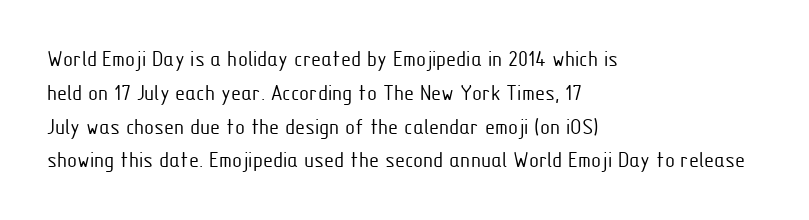
The image shows 23 px text type, upright; set left-aligned, normal line spacing (1.47x), normal letter spacing, not underlined.
